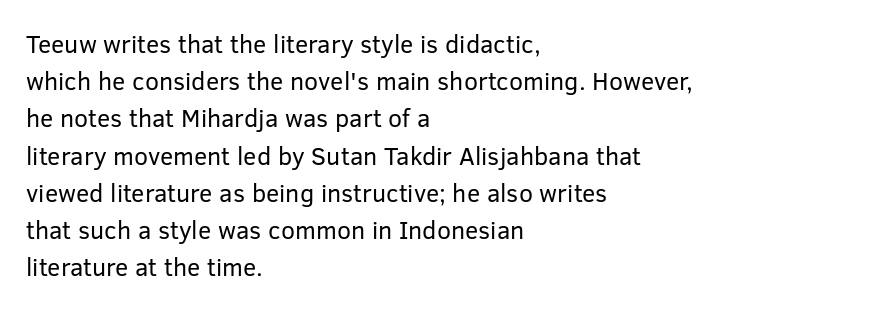
Each new line begins a customary step beneath the previous one. In CSS terms this would be text-align: left. Every character sits straight up, as roman type does. Inter-character spacing is left at the font's built-in metrics.
